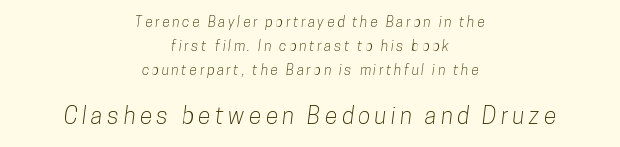
{"underline": "no", "align": "center", "line_spacing_ratio": 1.71, "larger_block": "second", "size_ratio": 1.64, "glyph_px": 23}
